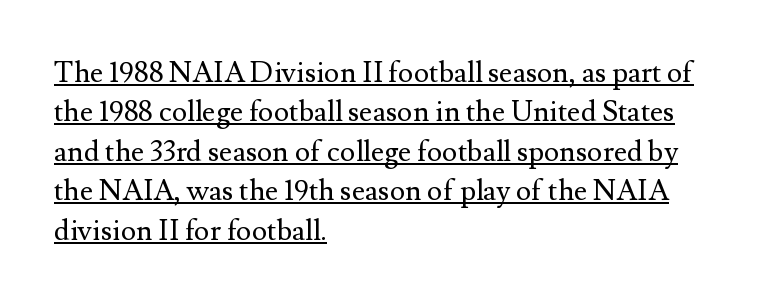
Quick note: underline on. Think standard paragraph weight, or any step lighter than that. The vertical gap from one line to the next is medium. This sample has the flowing, uneven cadence of proportional lettering.
